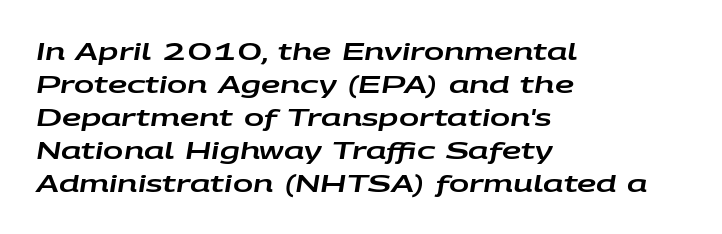
{"italic": "yes", "lean": "right", "slant_degrees": 9, "underline": "no", "align": "left", "line_spacing": "normal", "line_spacing_ratio": 1.37, "letter_spacing": "normal", "letter_spacing_em": 0.0, "glyph_px": 24}
